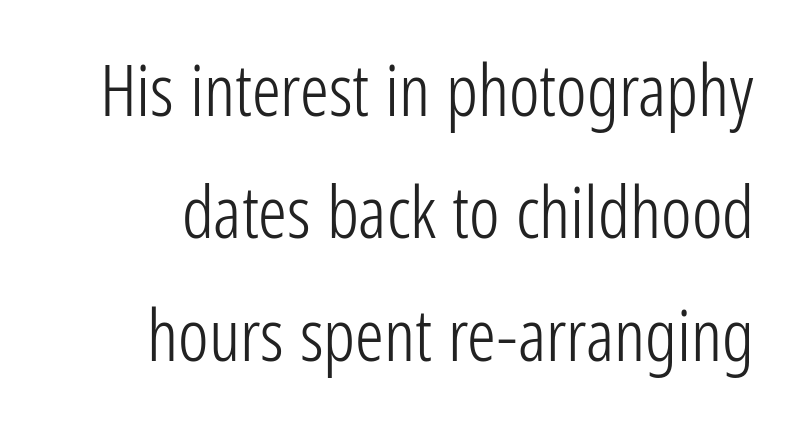
The image shows 72 px light, condensed sans-serif type, upright; set normal line spacing (1.7x), normal letter spacing, not underlined; low stroke contrast and a medium x-height.
